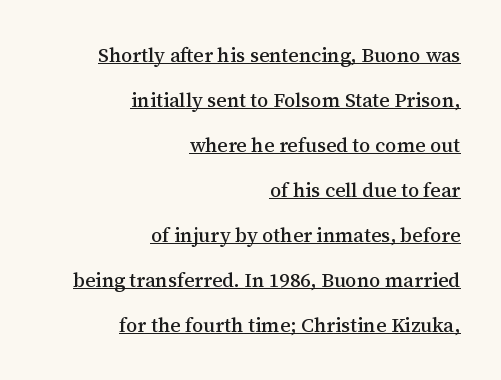
{"italic": "no", "underline": "yes", "align": "right", "line_spacing": "loose", "line_spacing_ratio": 2.25, "letter_spacing": "normal", "letter_spacing_em": 0.0, "glyph_px": 20}
